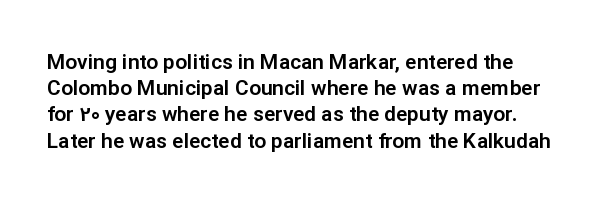
The space beneath each line is pristine and unruled. Spacing between characters is what you'd get straight out of the box. Interline gaps are of average width in this sample. The letters stand straight up with perfectly vertical stems.
